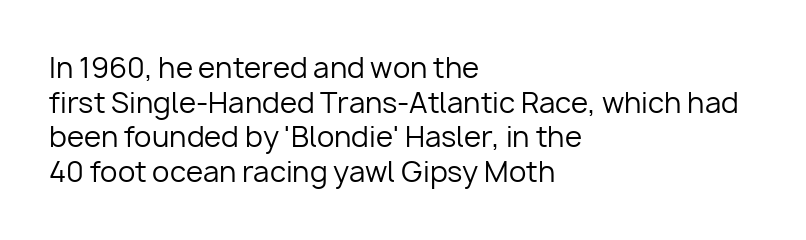
Q: Is the text bold? A: No.
Q: Is the text italic (slanted)? A: No, it is upright.
Q: Is the typeface a serif or a sans-serif typeface? A: Sans-serif.
Q: Is the text underlined? A: No.
Q: How is the paragraph aligned? A: Left-aligned.
Q: Is the spacing between letters normal or unusually wide? A: Normal.
Q: Width (condensed, normal, or wide)? A: Normal.
Q: Stroke contrast? A: Low.
Q: x-height? A: Medium.
Q: Monospaced? A: No.
